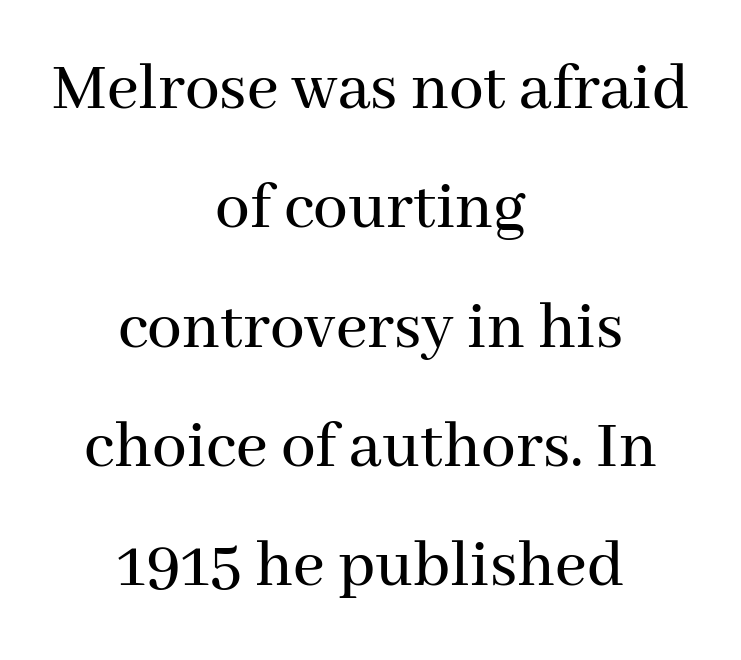
The letterforms sit shoulder to shoulder at normal distance. Style check: upright. The passage is arranged like a title page — every line centered. Are there feet on the stems? There are — it's a serif.
